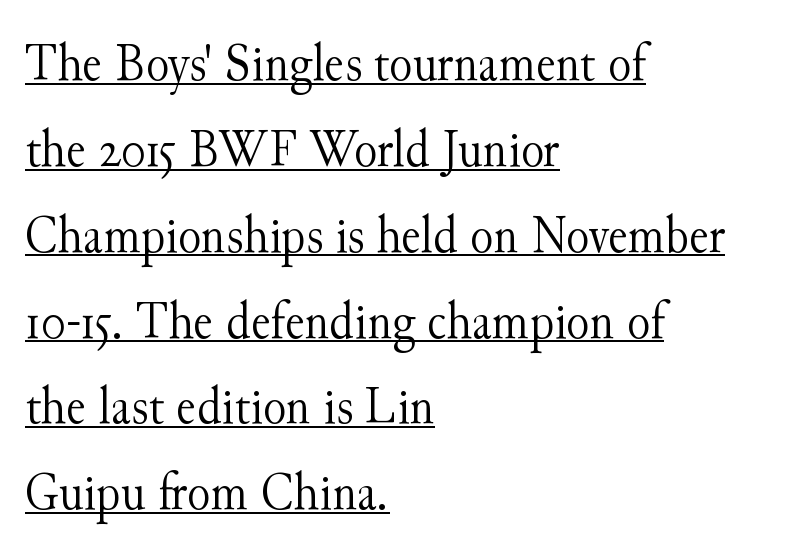
Q: Is the text bold? A: No.
Q: Is the text italic (slanted)? A: No, it is upright.
Q: Is the typeface a serif or a sans-serif typeface? A: Serif.
Q: Is the text underlined? A: Yes.
Q: How is the paragraph aligned? A: Left-aligned.
Q: Is the spacing between letters normal or unusually wide? A: Normal.
Q: Is the spacing between lines tight, normal or loose? A: Normal.
Q: Width (condensed, normal, or wide)? A: Normal.
Q: Stroke contrast? A: Medium.
Q: x-height? A: Small.
Q: Monospaced? A: No.
